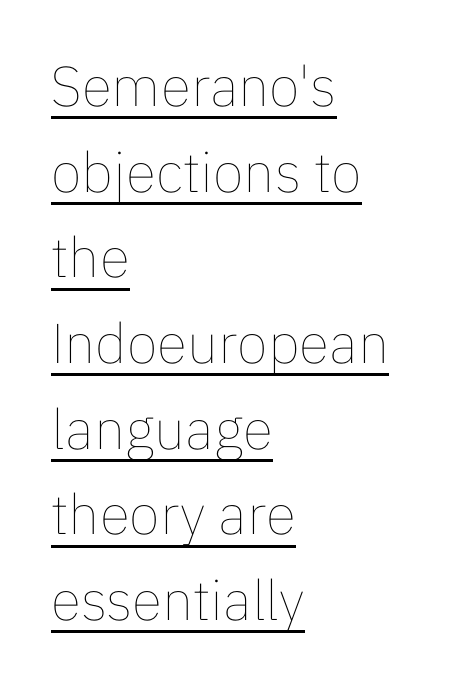
Each word holds together tightly as a unit, with standard inter-letter gaps. Stems here are at most as thick as an everyday book face. Where is the straight margin? On the left. A baseline rule has been typeset under these characters. Looks like regular typesetting: each glyph gets only the width it needs. Posture: straight, roman, zero tilt.
